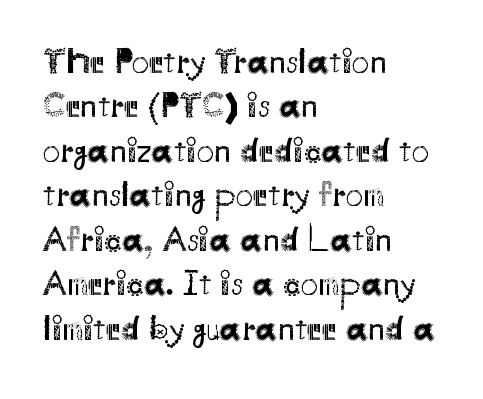
{"serif": "no", "italic": "no", "bold": "no", "weight": "regular", "width": "normal", "stroke_contrast": "medium", "x_height": "small", "monospaced": "no", "underline": "no", "align": "left", "line_spacing": "normal", "line_spacing_ratio": 1.27, "letter_spacing": "normal", "letter_spacing_em": 0.0, "glyph_px": 35}
